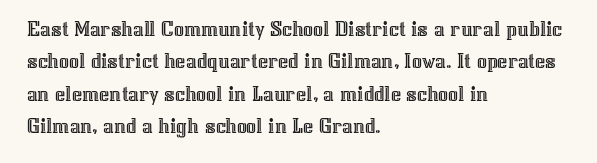
The image shows 22 px text type, upright; set left-aligned, normal line spacing (1.47x), normal letter spacing, not underlined.
